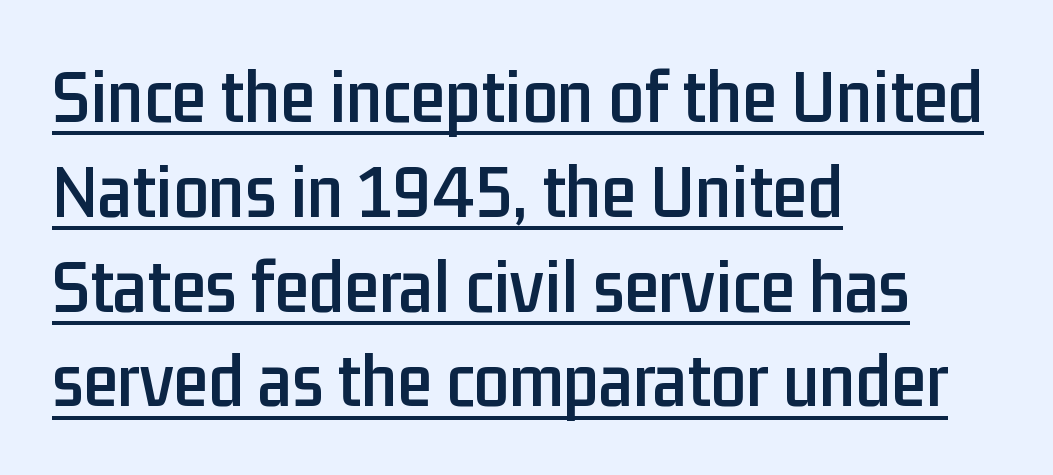
No italicization has been applied; the sample stays upright. A typesetter would call this proportional, since set widths differ per character. One-word summary of the alignment: left. What stands out about the letter spacing? Nothing — it is the standard amount. The typesetter has applied underlining to the passage shown. Check where the strokes stop: nothing finishes them off — pure sans.
